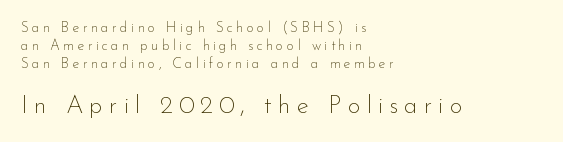
Q: Is the text bold? A: No.
Q: Is the text italic (slanted)? A: No, it is upright.
Q: Is the text underlined? A: No.
Q: How is the paragraph aligned? A: Left-aligned.
Q: Is the spacing between letters normal or unusually wide? A: Unusually wide.
Q: Is the spacing between lines tight, normal or loose? A: Normal.
Q: Which block of text is set in a larger size, the first (top) or the second (bottom)? A: The second (bottom) one.
